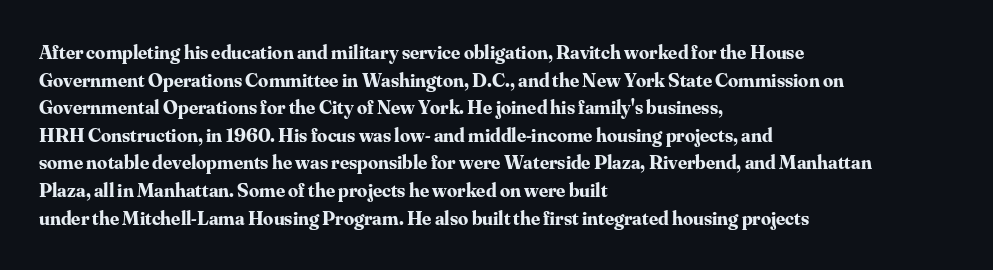
{"italic": "no", "bold": "yes", "underline": "no", "align": "left", "line_spacing": "normal", "line_spacing_ratio": 1.38, "letter_spacing": "normal", "letter_spacing_em": 0.0, "glyph_px": 20}
